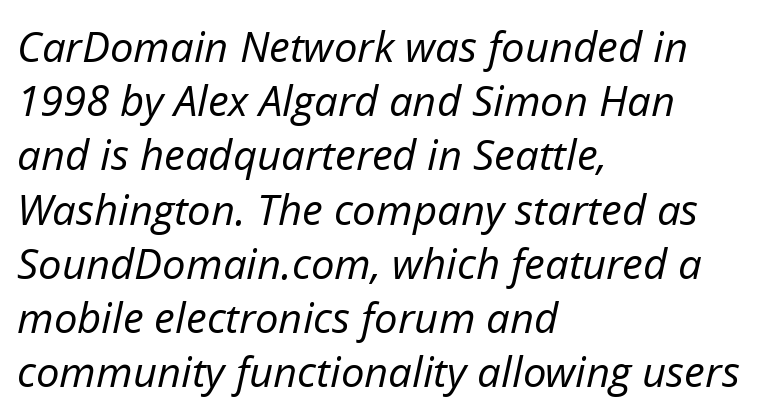
{"italic": "yes", "lean": "right", "slant_degrees": 12, "bold": "no", "weight": "regular", "width": "normal", "stroke_contrast": "low", "x_height": "medium", "monospaced": "no", "underline": "no", "align": "left", "line_spacing": "normal", "line_spacing_ratio": 1.29, "letter_spacing": "normal", "letter_spacing_em": 0.0, "glyph_px": 42}
